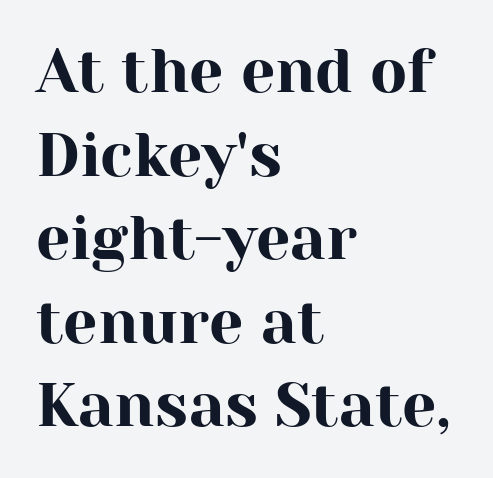
The image shows 61 px serif type, upright; set left-aligned, normal line spacing (1.37x), normal letter spacing, not underlined; high stroke contrast and a medium x-height.
